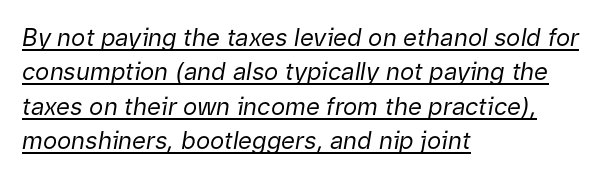
The image shows 24 px text type, italic (leaning right); set left-aligned, normal line spacing (1.43x), normal letter spacing, underlined.
